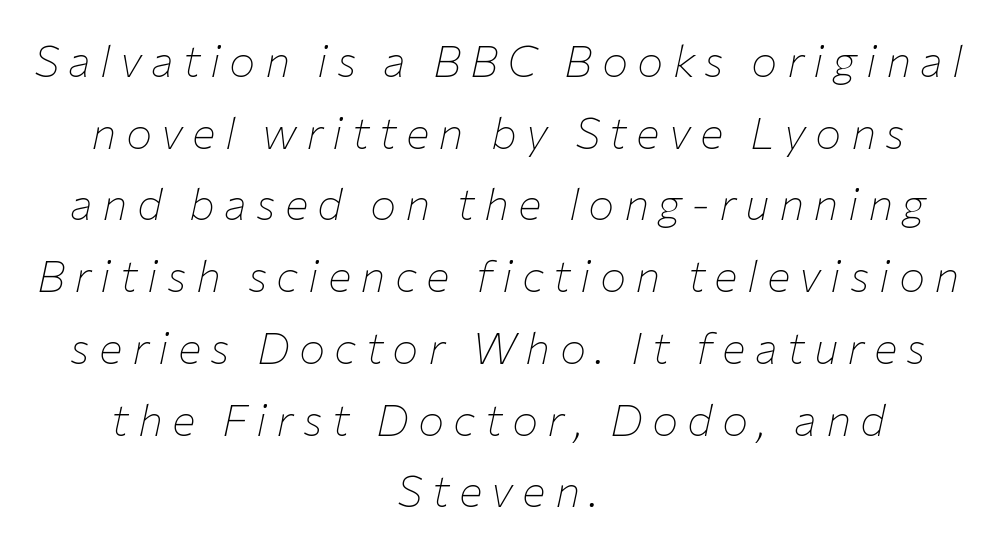
Q: Is the text bold? A: No.
Q: Is the text italic (slanted)? A: Yes, it leans right by about 12 degrees.
Q: Is the text underlined? A: No.
Q: How is the paragraph aligned? A: Centered.
Q: Is the spacing between letters normal or unusually wide? A: Unusually wide.
Q: Is the spacing between lines tight, normal or loose? A: Normal.
Q: Width (condensed, normal, or wide)? A: Normal.
Q: Stroke contrast? A: Low.
Q: x-height? A: Medium.
Q: Monospaced? A: No.
